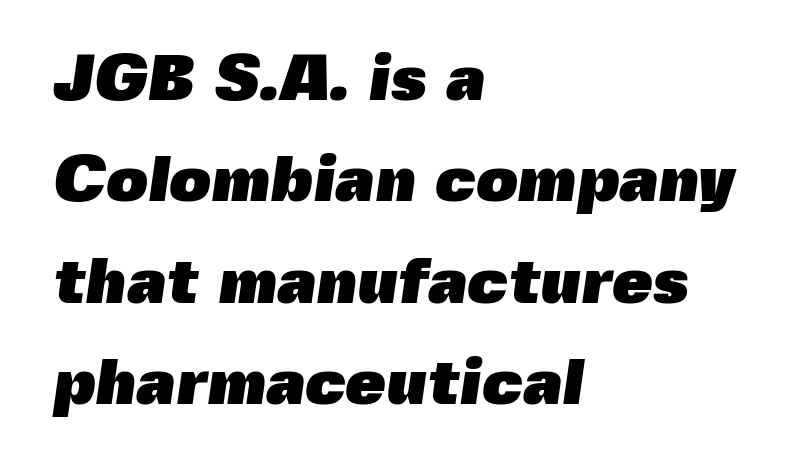
The image shows 65 px heavy sans-serif type; set left-aligned, normal line spacing (1.56x), normal letter spacing, not underlined; a medium x-height.
